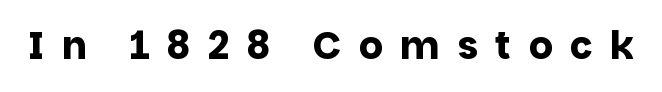
{"serif": "no", "italic": "no", "bold": "yes", "weight": "bold", "width": "normal", "stroke_contrast": "low", "x_height": "large", "monospaced": "no", "underline": "no", "letter_spacing": "wide", "letter_spacing_em": 0.45, "glyph_px": 38}
